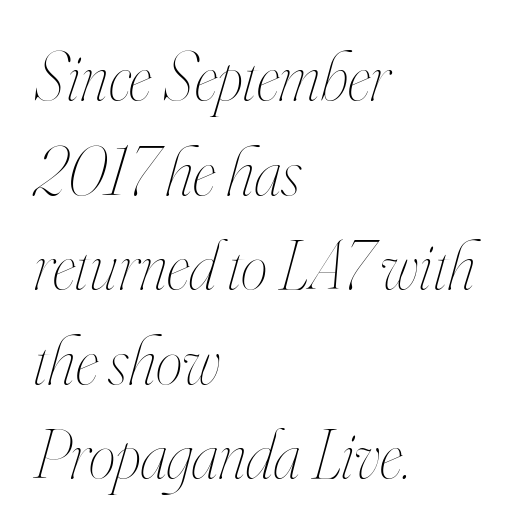
The image shows 68 px thin, condensed type, italic (leaning right); set left-aligned, normal line spacing (1.39x), normal letter spacing, not underlined; high stroke contrast and a small x-height.
